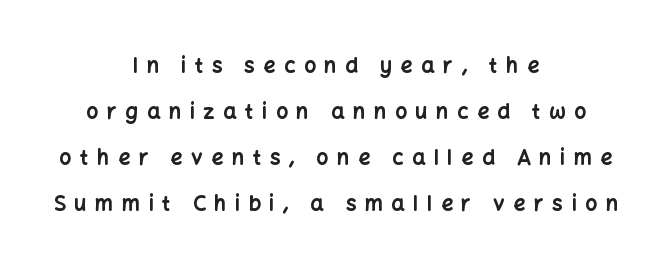
{"italic": "no", "bold": "yes", "underline": "no", "align": "center", "line_spacing": "loose", "line_spacing_ratio": 2.19, "letter_spacing": "wide", "letter_spacing_em": 0.41, "glyph_px": 21}
